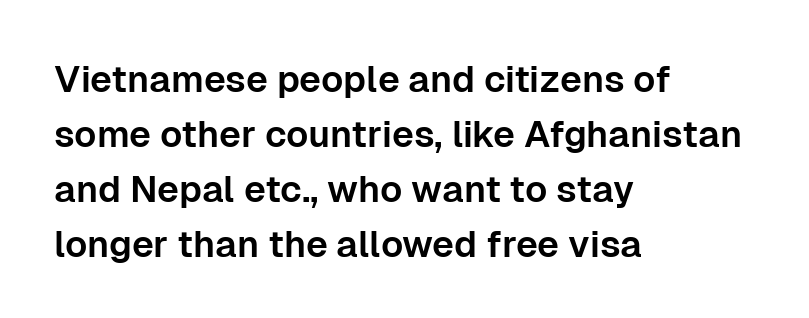
The image shows 37 px sans-serif type, upright; set left-aligned, normal line spacing (1.49x), normal letter spacing, not underlined; low stroke contrast and a medium x-height.
